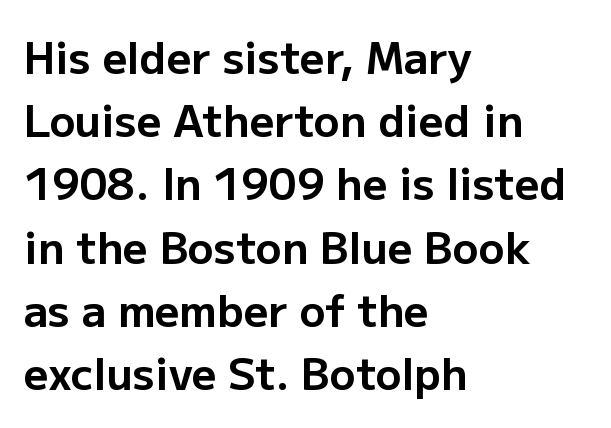
Q: Is the text bold? A: Yes.
Q: Is the text italic (slanted)? A: No, it is upright.
Q: Is the typeface a serif or a sans-serif typeface? A: Sans-serif.
Q: Is the text underlined? A: No.
Q: How is the paragraph aligned? A: Left-aligned.
Q: Is the spacing between letters normal or unusually wide? A: Normal.
Q: Is the spacing between lines tight, normal or loose? A: Normal.
Q: Width (condensed, normal, or wide)? A: Normal.
Q: Stroke contrast? A: Low.
Q: x-height? A: Medium.
Q: Monospaced? A: No.
